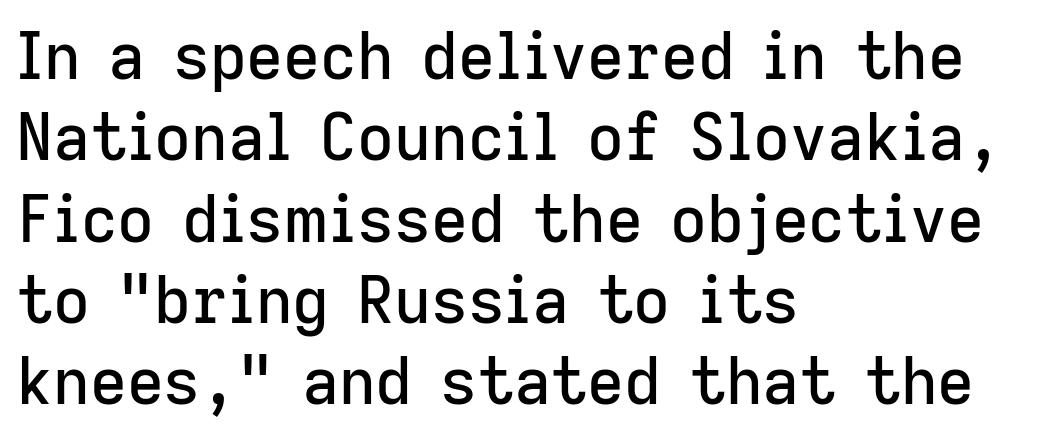
The passage shown has conventional tracking throughout. Unlike italic type, these characters show no tilt at all. In terms of leading, this rendering sits right in the middle. Typographically, this falls in the sans-serif category. The space directly below the letters is spotless.
